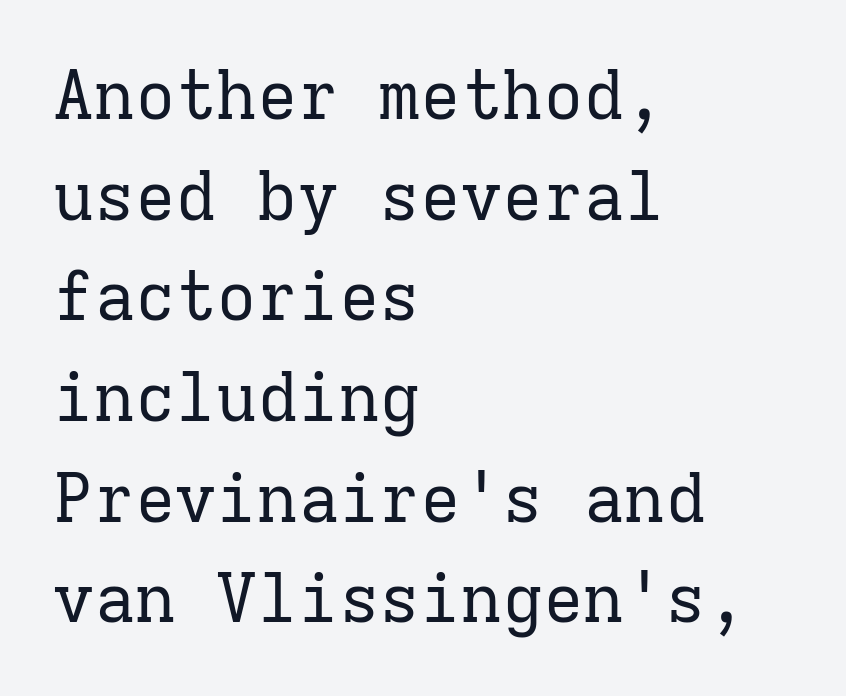
The image shows 68 px regular-weight serif type, upright, monospaced; set left-aligned, normal line spacing (1.48x), normal letter spacing, not underlined; low stroke contrast and a medium x-height.
